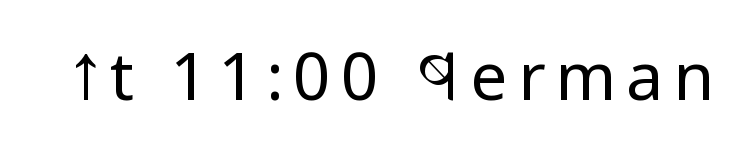
The rendering uses natural spacing where letterforms have individual widths. Characters remain perfectly vertical along every line. Nothing heavy about these letters — not bold at all. Any mark beneath the type? The region is blank.
